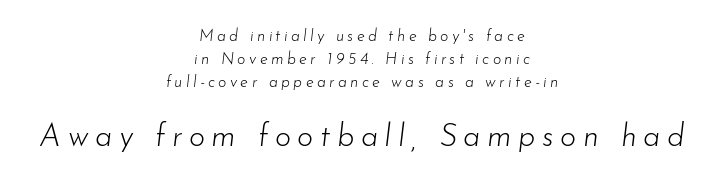
The image shows 31 px light type, italic (leaning right); set centered, normal line spacing (1.43x), unusually wide letter spacing (+0.21 em), not underlined; the second (bottom) block is 1.94x larger; low stroke contrast and a small x-height.
